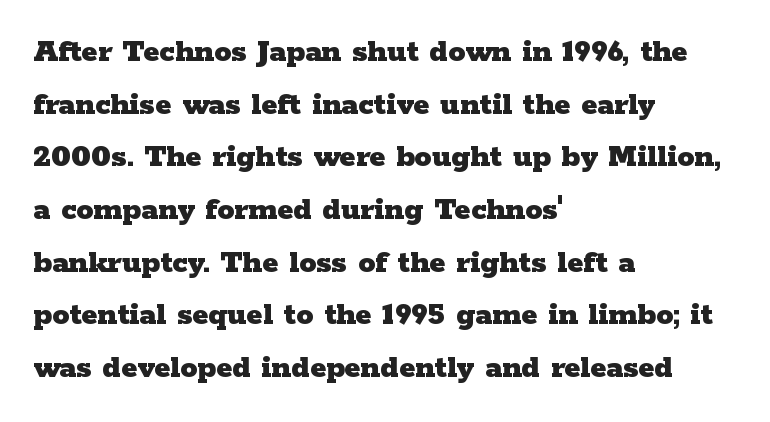
{"serif": "yes", "italic": "no", "bold": "yes", "weight": "heavy", "width": "wide", "stroke_contrast": "low", "x_height": "medium", "monospaced": "no", "underline": "no", "align": "left", "line_spacing": "normal", "line_spacing_ratio": 1.55, "letter_spacing": "normal", "letter_spacing_em": 0.0, "glyph_px": 34}
